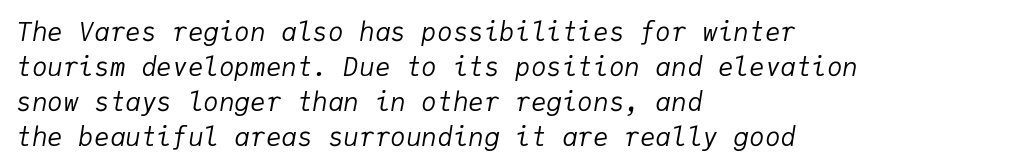
Short note: letters normally spaced. Line beginnings align vertically; line endings do not. Weight class: somewhere from thin through regular. If you drew a line through each stem, it would be angled. The foot of each line stays bare and open.
